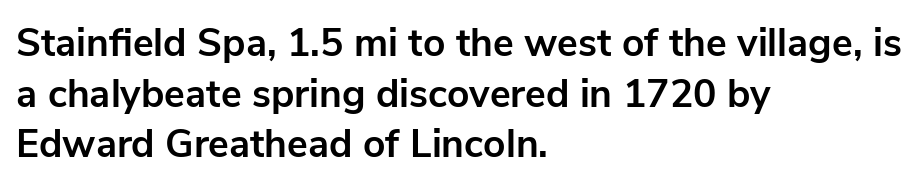
Q: Is the text bold? A: Yes.
Q: Is the text italic (slanted)? A: No, it is upright.
Q: Is the typeface a serif or a sans-serif typeface? A: Sans-serif.
Q: Is the text underlined? A: No.
Q: How is the paragraph aligned? A: Left-aligned.
Q: Is the spacing between letters normal or unusually wide? A: Normal.
Q: Is the spacing between lines tight, normal or loose? A: Normal.
Q: Width (condensed, normal, or wide)? A: Normal.
Q: Stroke contrast? A: Low.
Q: x-height? A: Medium.
Q: Monospaced? A: No.
